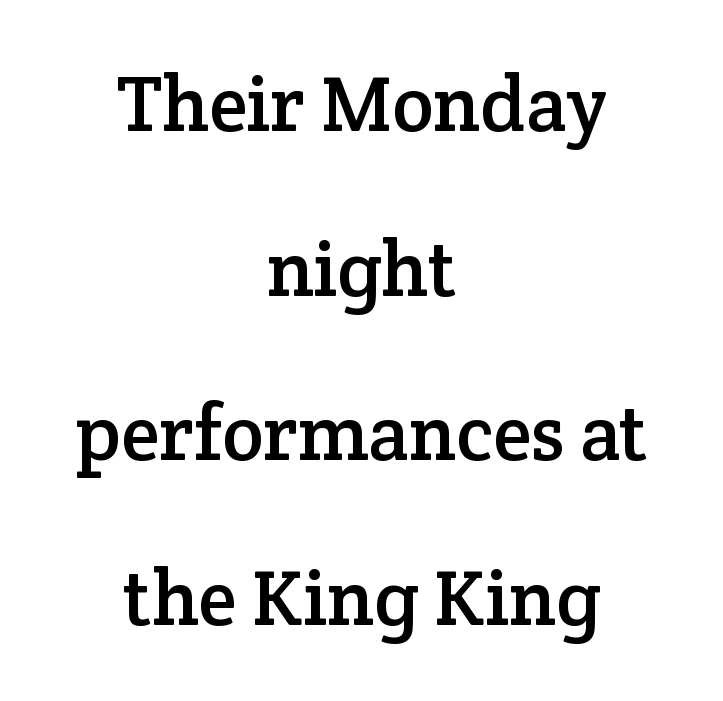
The image shows 78 px serif type, upright; set centered, loose line spacing (2.11x), normal letter spacing, not underlined; low stroke contrast and a medium x-height.
